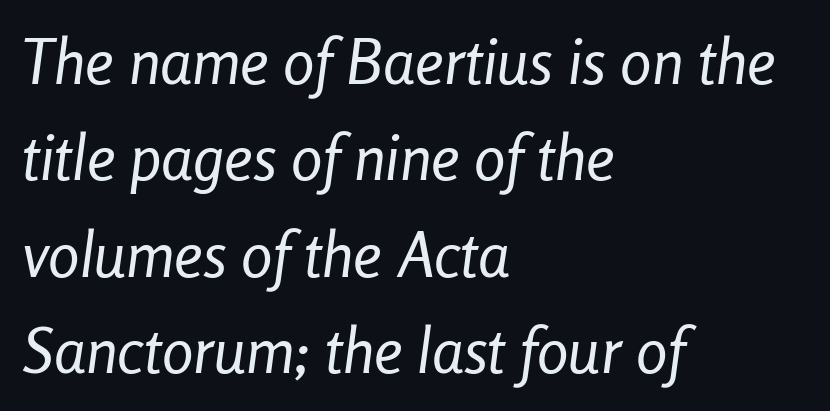
{"italic": "yes", "lean": "right", "slant_degrees": 8, "bold": "no", "weight": "regular", "width": "condensed", "stroke_contrast": "low", "x_height": "medium", "monospaced": "no", "underline": "no", "align": "left", "line_spacing": "normal", "line_spacing_ratio": 1.53, "letter_spacing": "normal", "letter_spacing_em": 0.0, "glyph_px": 63}
